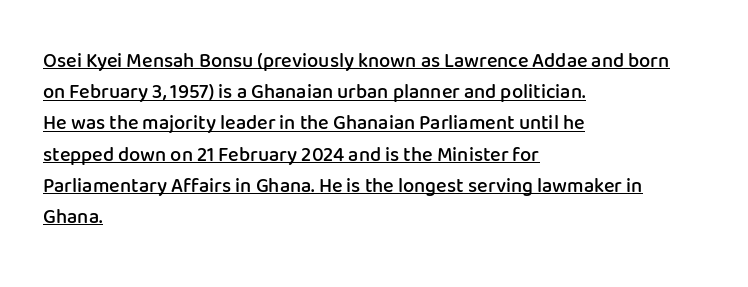
The image shows 20 px text type, upright; set left-aligned, normal line spacing (1.56x), normal letter spacing, underlined.
